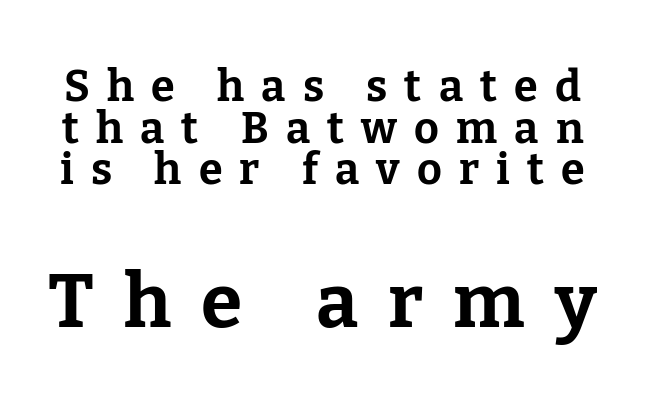
Q: Is the text bold? A: Yes.
Q: Is the text italic (slanted)? A: No, it is upright.
Q: Is the typeface a serif or a sans-serif typeface? A: Serif.
Q: Is the text underlined? A: No.
Q: Is the spacing between letters normal or unusually wide? A: Unusually wide.
Q: Is the spacing between lines tight, normal or loose? A: Tight.
Q: Which block of text is set in a larger size, the first (top) or the second (bottom)? A: The second (bottom) one.
Q: Width (condensed, normal, or wide)? A: Normal.
Q: Stroke contrast? A: Low.
Q: x-height? A: Medium.
Q: Monospaced? A: No.
